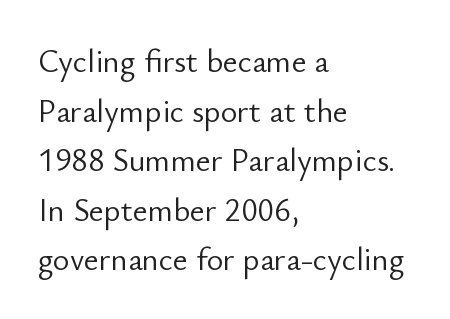
The image shows 32 px light sans-serif type, upright; set left-aligned, normal line spacing (1.55x), normal letter spacing, not underlined; low stroke contrast and a small x-height.
